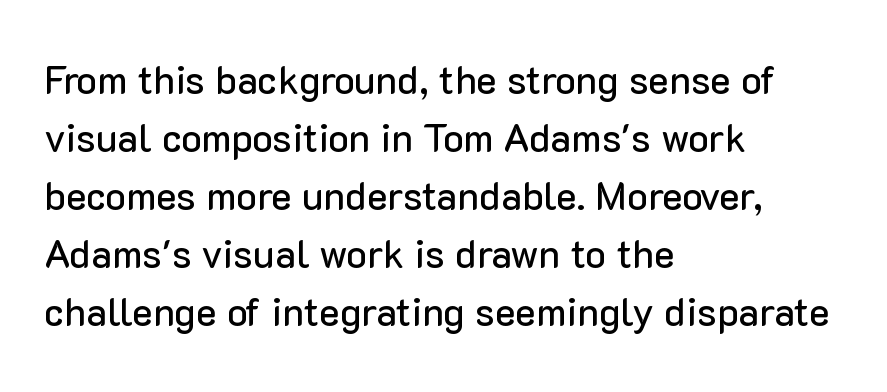
The image shows 39 px sans-serif type, upright; set left-aligned, normal line spacing (1.49x), normal letter spacing, not underlined; low stroke contrast and a medium x-height.
